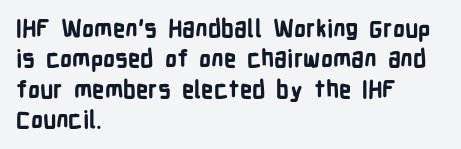
The image shows 24 px bold type, upright; set left-aligned, normal line spacing (1.27x), normal letter spacing, not underlined.
